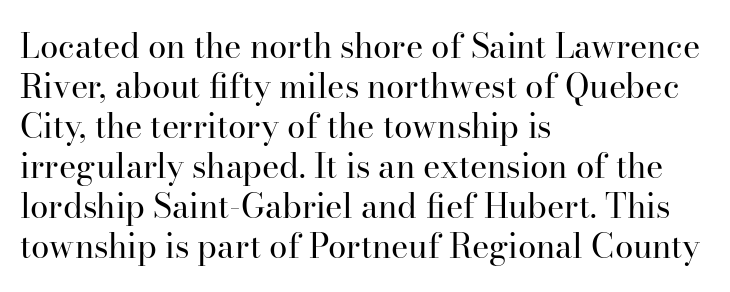
{"serif": "yes", "italic": "no", "bold": "no", "weight": "regular", "width": "normal", "stroke_contrast": "high", "x_height": "small", "monospaced": "no", "underline": "no", "align": "left", "line_spacing_ratio": 1.21, "letter_spacing": "normal", "letter_spacing_em": 0.0, "glyph_px": 33}
